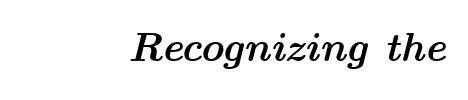
Q: Is the text bold? A: Yes.
Q: Is the text italic (slanted)? A: Yes, it leans right by about 14 degrees.
Q: Is the text underlined? A: No.
Q: Is the spacing between letters normal or unusually wide? A: Normal.
Q: Width (condensed, normal, or wide)? A: Wide.
Q: Stroke contrast? A: Medium.
Q: x-height? A: Medium.
Q: Monospaced? A: No.
